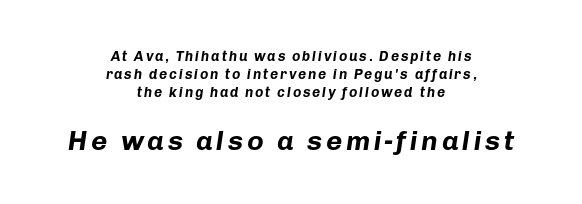
{"italic": "yes", "lean": "right", "slant_degrees": 8, "bold": "yes", "weight": "bold", "width": "normal", "stroke_contrast": "low", "x_height": "medium", "monospaced": "no", "underline": "no", "align": "center", "line_spacing": "normal", "line_spacing_ratio": 1.27, "larger_block": "second", "size_ratio": 2.0, "glyph_px": 28}
